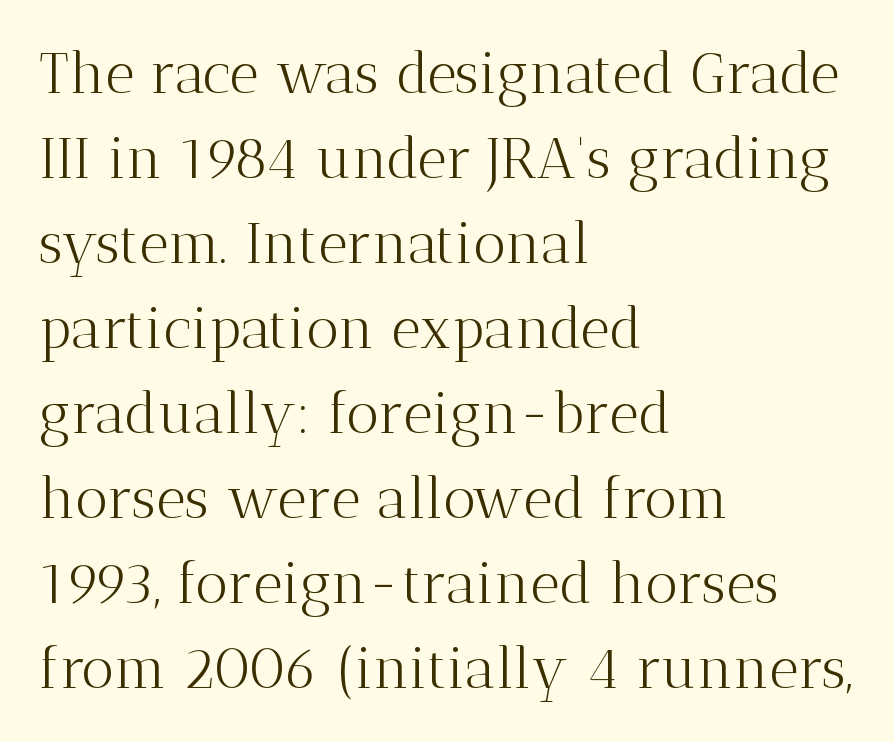
The image shows 57 px light serif type, upright; set left-aligned, normal line spacing (1.49x), normal letter spacing, not underlined; medium stroke contrast and a medium x-height.
